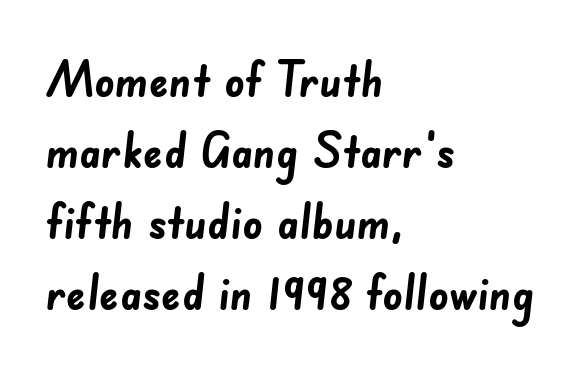
The image shows 49 px semibold sans-serif type; set left-aligned, normal line spacing (1.45x), normal letter spacing, not underlined; low stroke contrast and a small x-height.
